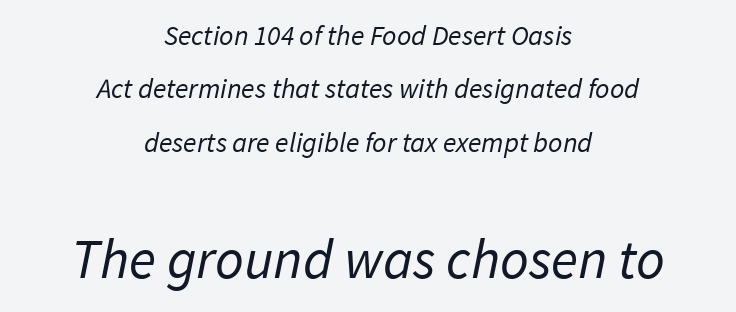
The lower block of text is set noticeably larger than the block above it. Teacher's note: observe the equal gaps on both sides — that is centered alignment. The passage shown stacks its lines with a broad gap. The face used here is proportionally spaced, like ordinary book or web type.
